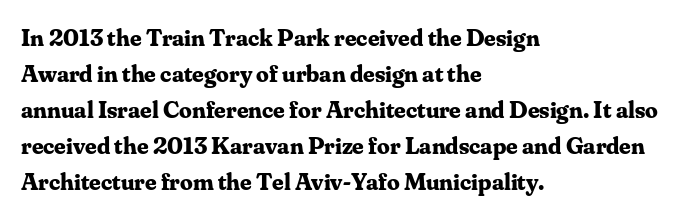
Q: Is the text bold? A: Yes.
Q: Is the text italic (slanted)? A: No, it is upright.
Q: Is the text underlined? A: No.
Q: How is the paragraph aligned? A: Left-aligned.
Q: Is the spacing between letters normal or unusually wide? A: Normal.
Q: Is the spacing between lines tight, normal or loose? A: Normal.
